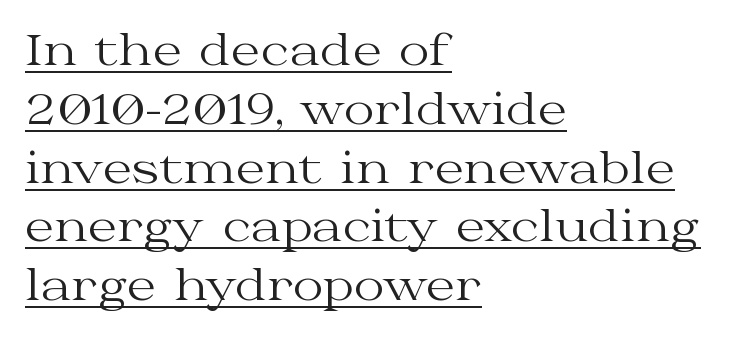
The image shows 42 px regular-weight, wide serif type, upright; set left-aligned, normal line spacing (1.4x), normal letter spacing, underlined; medium stroke contrast and a medium x-height.
